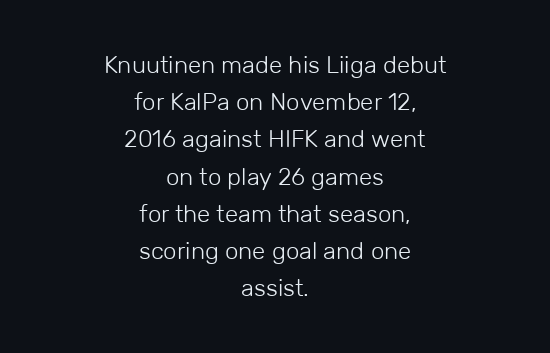
The image shows 24 px text type, upright; set centered, normal line spacing (1.55x), normal letter spacing, not underlined.
